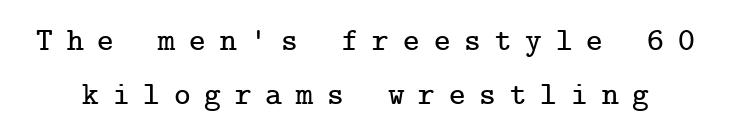
The image shows 32 px serif type, upright; set normal line spacing (1.68x), unusually wide letter spacing (+0.43 em), not underlined; low stroke contrast and a medium x-height.
